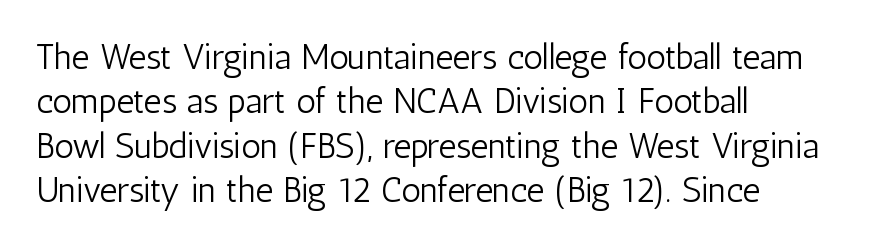
Q: Is the text bold? A: No.
Q: Is the text italic (slanted)? A: No, it is upright.
Q: Is the typeface a serif or a sans-serif typeface? A: Sans-serif.
Q: Is the text underlined? A: No.
Q: How is the paragraph aligned? A: Left-aligned.
Q: Is the spacing between letters normal or unusually wide? A: Normal.
Q: Is the spacing between lines tight, normal or loose? A: Normal.
Q: Width (condensed, normal, or wide)? A: Condensed.
Q: Stroke contrast? A: Low.
Q: x-height? A: Medium.
Q: Monospaced? A: No.
